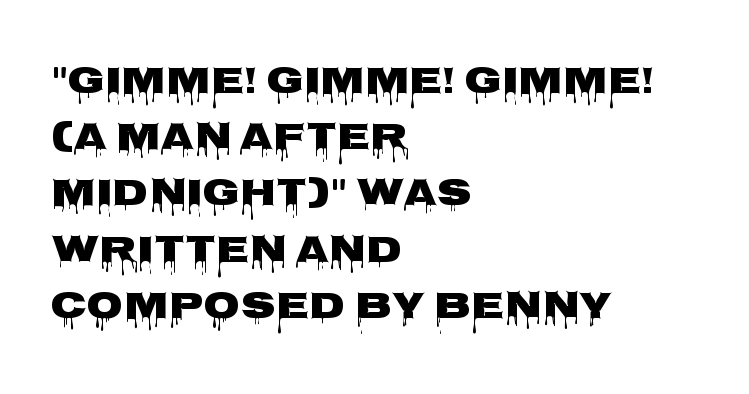
{"serif": "no", "italic": "no", "width": "wide", "stroke_contrast": "low", "x_height": "large", "monospaced": "no", "underline": "no", "align": "left", "line_spacing": "normal", "line_spacing_ratio": 1.48, "letter_spacing": "normal", "letter_spacing_em": 0.0, "glyph_px": 38}
